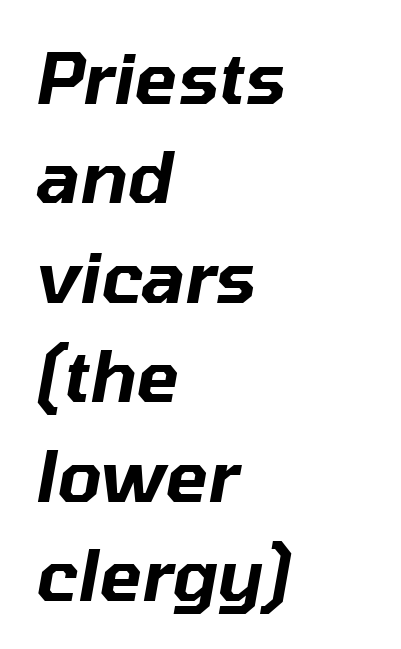
The baseline area is clear. How would I describe the line gaps? Plain and ordinary. These lines keep a tight, regular rhythm from letter to letter. All the whitespace from short lines collects on the right. Note the varied advance widths — an 'i' is clearly narrower than an 'm'.
